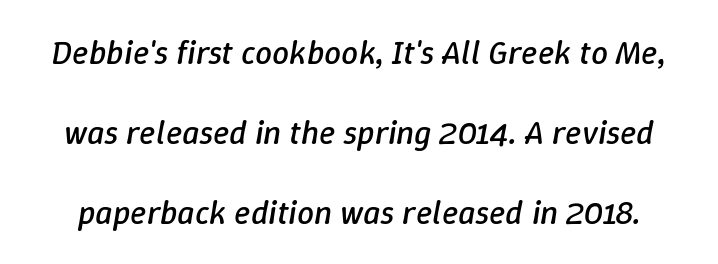
{"italic": "yes", "lean": "right", "slant_degrees": 9, "bold": "no", "weight": "regular", "width": "normal", "stroke_contrast": "low", "x_height": "medium", "monospaced": "no", "underline": "no", "line_spacing": "loose", "line_spacing_ratio": 2.35, "letter_spacing": "normal", "letter_spacing_em": 0.0, "glyph_px": 34}
